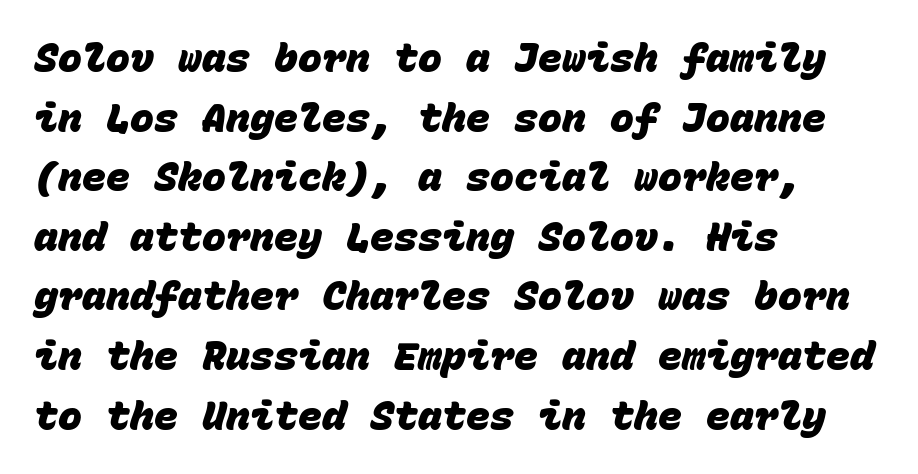
{"serif": "no", "bold": "yes", "weight": "heavy", "width": "normal", "stroke_contrast": "low", "x_height": "large", "monospaced": "yes", "underline": "no", "align": "left", "line_spacing": "normal", "line_spacing_ratio": 1.49, "letter_spacing": "normal", "letter_spacing_em": 0.0, "glyph_px": 40}
